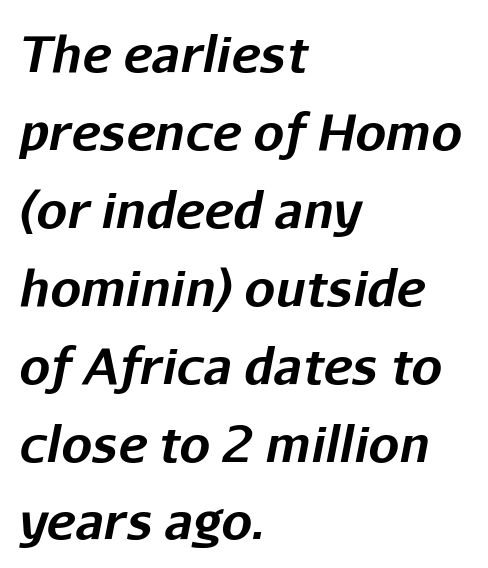
The image shows 49 px bold type, italic (leaning right); set left-aligned, normal line spacing (1.59x), normal letter spacing, not underlined; low stroke contrast and a medium x-height.
